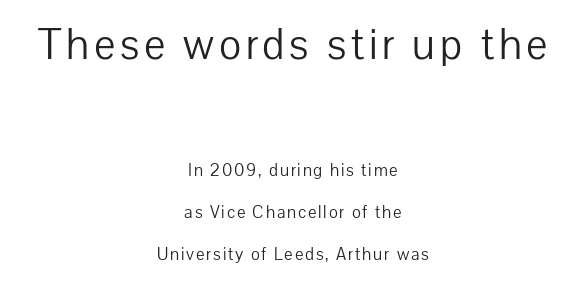
Q: Is the text bold? A: No.
Q: Is the text italic (slanted)? A: No, it is upright.
Q: Is the typeface a serif or a sans-serif typeface? A: Sans-serif.
Q: Is the text underlined? A: No.
Q: How is the paragraph aligned? A: Centered.
Q: Is the spacing between lines tight, normal or loose? A: Loose.
Q: Which block of text is set in a larger size, the first (top) or the second (bottom)? A: The first (top) one.
Q: Width (condensed, normal, or wide)? A: Normal.
Q: Stroke contrast? A: Low.
Q: x-height? A: Medium.
Q: Monospaced? A: No.
